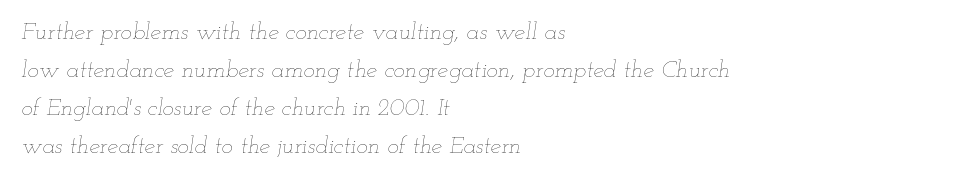
The image shows 24 px text type, italic (leaning right); set left-aligned, normal line spacing (1.58x), normal letter spacing, not underlined.
